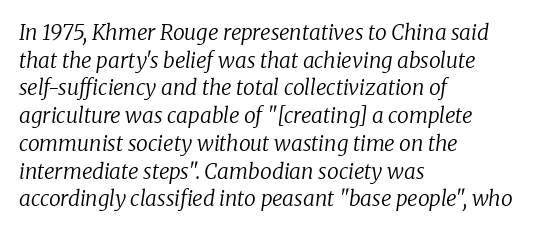
Notice how the passage keeps a crisp vertical edge on the left only. Inter-character spacing is left at the font's built-in metrics. Plain, unruled lines of type. The letterforms sit at book weight or below.
